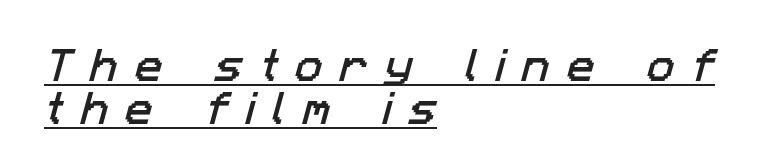
The image shows 37 px sans-serif type; set left-aligned, tight line spacing (1.15x), unusually wide letter spacing (+0.46 em), underlined; low stroke contrast and a medium x-height.
